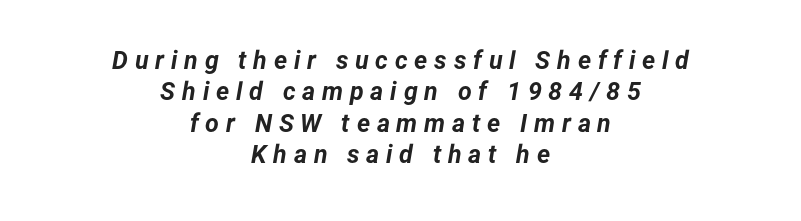
Q: Is the text bold? A: Yes.
Q: Is the text italic (slanted)? A: Yes, it leans right by about 12 degrees.
Q: Is the text underlined? A: No.
Q: How is the paragraph aligned? A: Centered.
Q: Is the spacing between letters normal or unusually wide? A: Unusually wide.
Q: Is the spacing between lines tight, normal or loose? A: Normal.
